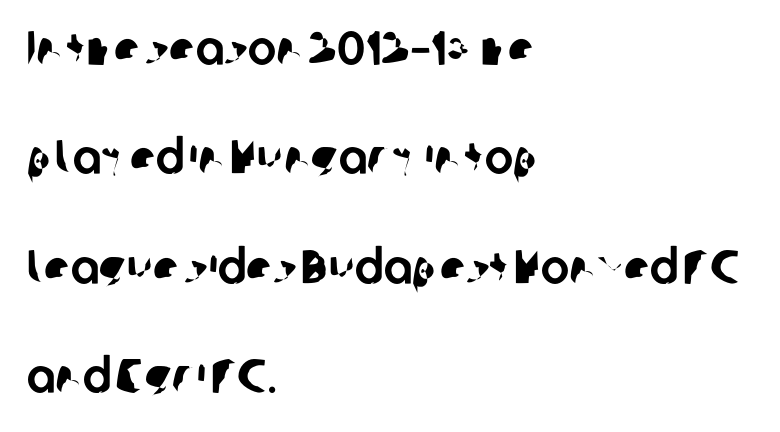
{"serif": "no", "width": "normal", "stroke_contrast": "low", "x_height": "medium", "monospaced": "no", "underline": "no", "align": "left", "line_spacing": "loose", "line_spacing_ratio": 2.28, "letter_spacing": "normal", "letter_spacing_em": 0.0, "glyph_px": 48}
